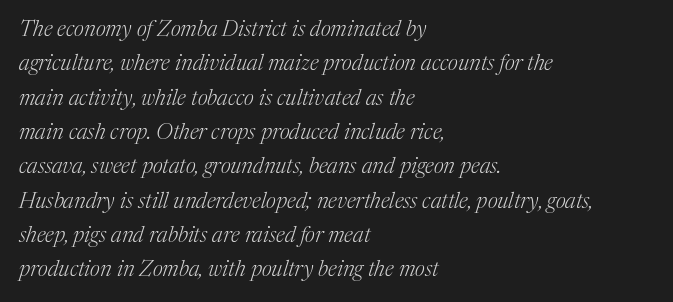
{"italic": "yes", "lean": "right", "slant_degrees": 17, "bold": "no", "underline": "no", "align": "left", "line_spacing": "normal", "line_spacing_ratio": 1.56, "letter_spacing": "normal", "letter_spacing_em": 0.0, "glyph_px": 22}
